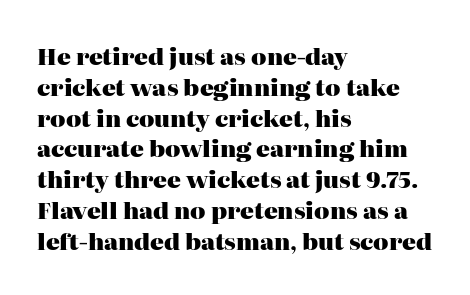
{"italic": "no", "bold": "yes", "underline": "no", "align": "left", "line_spacing": "normal", "line_spacing_ratio": 1.34, "letter_spacing": "normal", "letter_spacing_em": 0.0, "glyph_px": 23}
